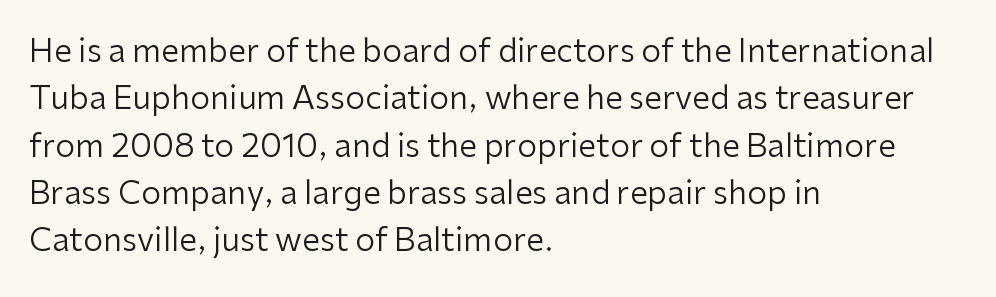
Typeset ragged right — the left edge is the straight one. Examine the stroke ends and you'll find no serifs. The strokes are not fattened; the text isn't bold. Descenders hang freely into open space. The lines sit at an ordinary, default distance from one another. The letters advance in unequal steps, a hallmark of proportional type.
